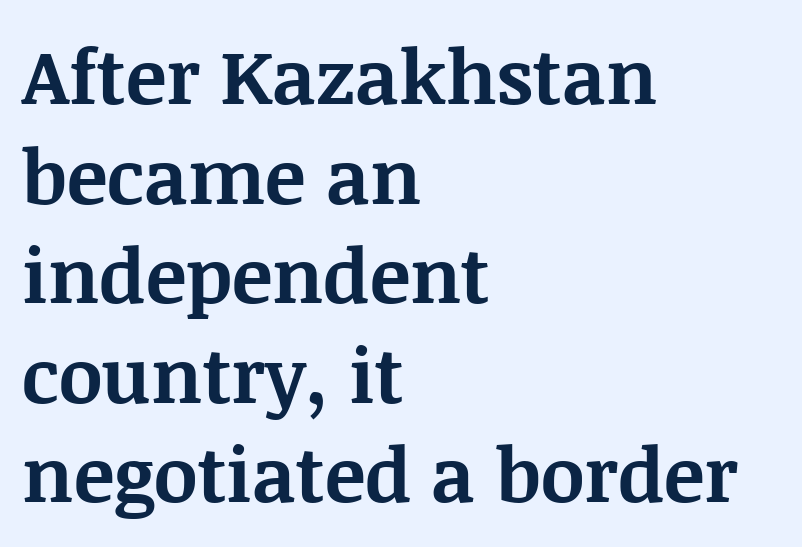
{"serif": "yes", "italic": "no", "bold": "yes", "weight": "bold", "width": "normal", "stroke_contrast": "medium", "x_height": "large", "monospaced": "no", "underline": "no", "align": "left", "line_spacing": "normal", "line_spacing_ratio": 1.31, "letter_spacing": "normal", "letter_spacing_em": 0.0, "glyph_px": 76}
